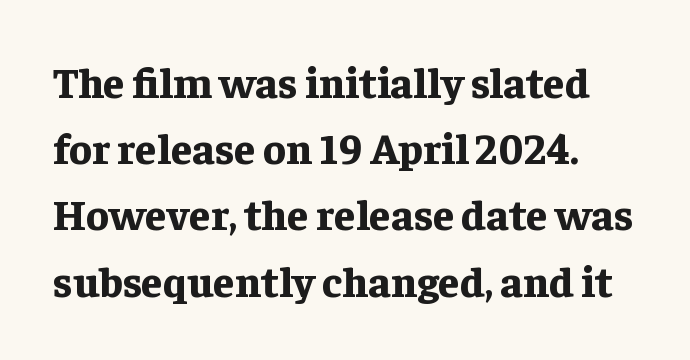
Q: Is the text bold? A: Yes.
Q: Is the text italic (slanted)? A: No, it is upright.
Q: Is the typeface a serif or a sans-serif typeface? A: Serif.
Q: Is the text underlined? A: No.
Q: How is the paragraph aligned? A: Left-aligned.
Q: Is the spacing between letters normal or unusually wide? A: Normal.
Q: Is the spacing between lines tight, normal or loose? A: Normal.
Q: Width (condensed, normal, or wide)? A: Normal.
Q: Stroke contrast? A: Low.
Q: x-height? A: Medium.
Q: Monospaced? A: No.
